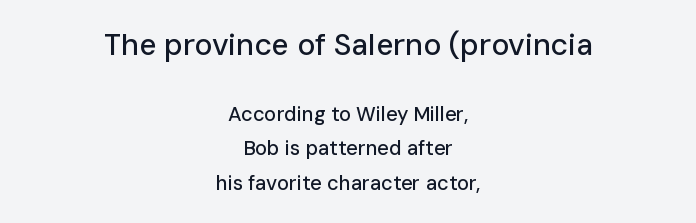
Q: Is the text italic (slanted)? A: No, it is upright.
Q: Is the typeface a serif or a sans-serif typeface? A: Sans-serif.
Q: Is the text underlined? A: No.
Q: How is the paragraph aligned? A: Centered.
Q: Is the spacing between letters normal or unusually wide? A: Normal.
Q: Which block of text is set in a larger size, the first (top) or the second (bottom)? A: The first (top) one.
Q: Width (condensed, normal, or wide)? A: Normal.
Q: Stroke contrast? A: Low.
Q: x-height? A: Medium.
Q: Monospaced? A: No.
